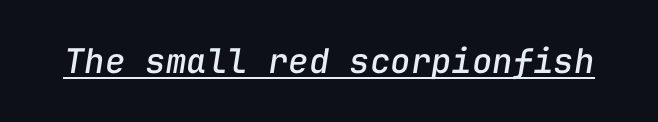
Looks like terminal output: every glyph gets an equal slot. No extra tracking has been applied to these lines. Would a proofreader flag this as italicized? Yes. These characters rest on top of a visible drawn line.
